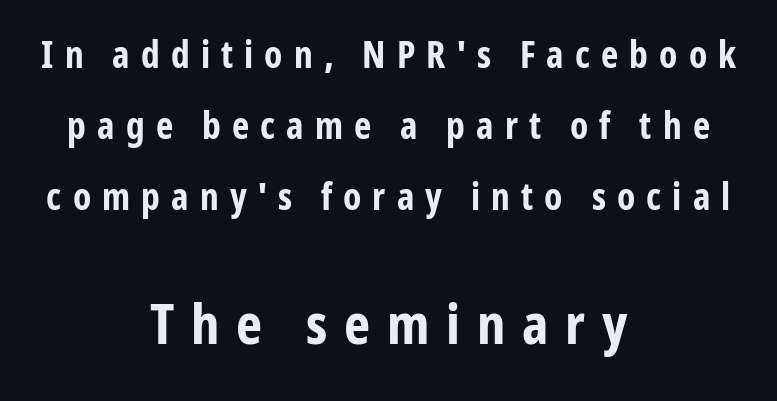
The image shows 56 px bold, condensed sans-serif type, upright; set centered, loose line spacing (1.92x), unusually wide letter spacing (+0.3 em), not underlined; the second (bottom) block is 1.51x larger; low stroke contrast and a medium x-height.
